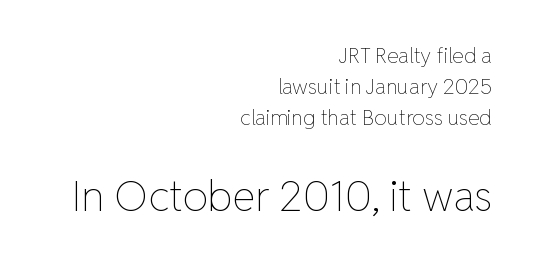
This sample keeps an unexceptional amount of space between lines. The face looks like a standard text weight, possibly lighter. Block two is the big one; block one sits smaller above it. Spacing verdict: proportional, widths tailored to each character. The horizontal fit of the characters is conventional and even. Nope, not italic — everything's standing straight.
